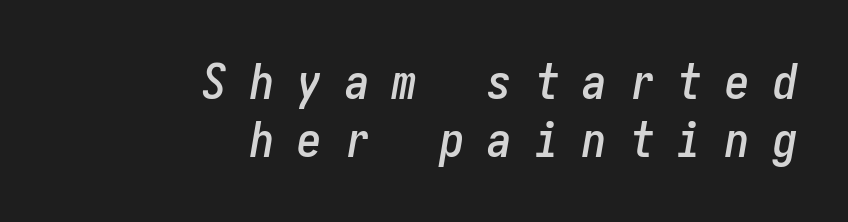
The typography opts for an oblique posture over an upright one. Typeset ragged left — the right edge is the straight one. Decoration check: the copy has no underline. Each word looks stretched out because of the extra space between its letters.
